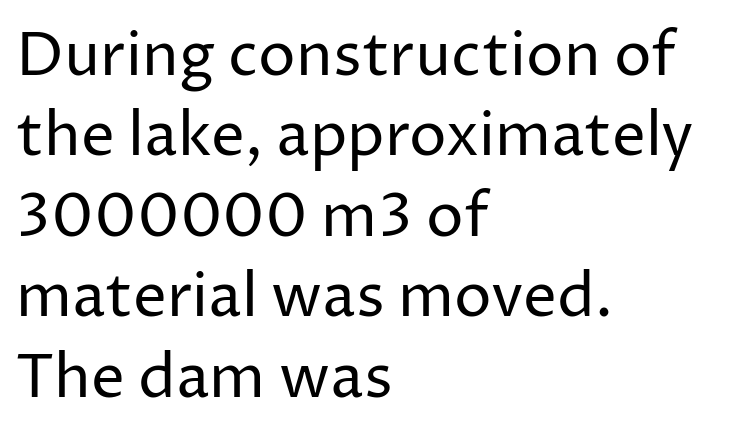
{"serif": "no", "italic": "no", "bold": "no", "weight": "regular", "width": "normal", "stroke_contrast": "low", "x_height": "medium", "monospaced": "no", "underline": "no", "align": "left", "line_spacing": "normal", "line_spacing_ratio": 1.34, "letter_spacing": "normal", "letter_spacing_em": 0.0, "glyph_px": 60}
